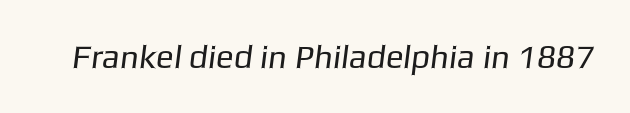
The face used here is proportionally spaced, like ordinary book or web type. The weight tops out at a normal text grade. The passage shown has conventional tracking throughout. Just letters on the line, the space beneath them empty. Are there feet on the stems? There aren't — it's a sans.
